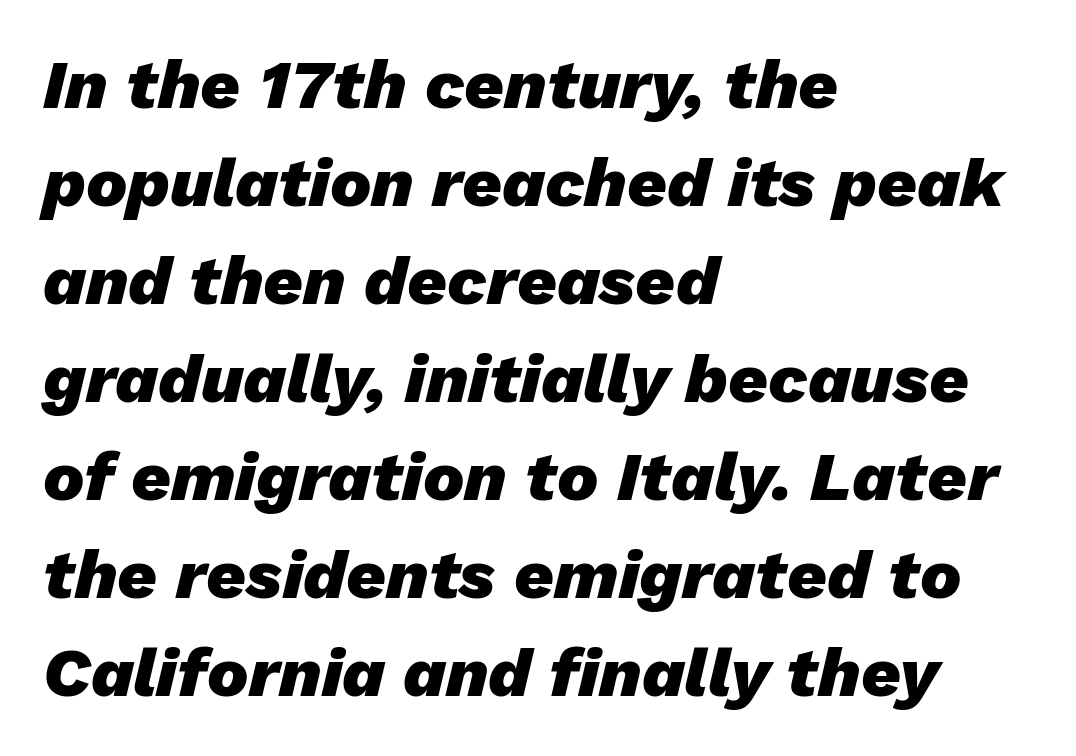
Q: Is the text bold? A: Yes.
Q: Is the text italic (slanted)? A: Yes, it leans right by about 13 degrees.
Q: Is the text underlined? A: No.
Q: How is the paragraph aligned? A: Left-aligned.
Q: Is the spacing between letters normal or unusually wide? A: Normal.
Q: Is the spacing between lines tight, normal or loose? A: Normal.
Q: Width (condensed, normal, or wide)? A: Normal.
Q: Stroke contrast? A: Low.
Q: x-height? A: Medium.
Q: Monospaced? A: No.
